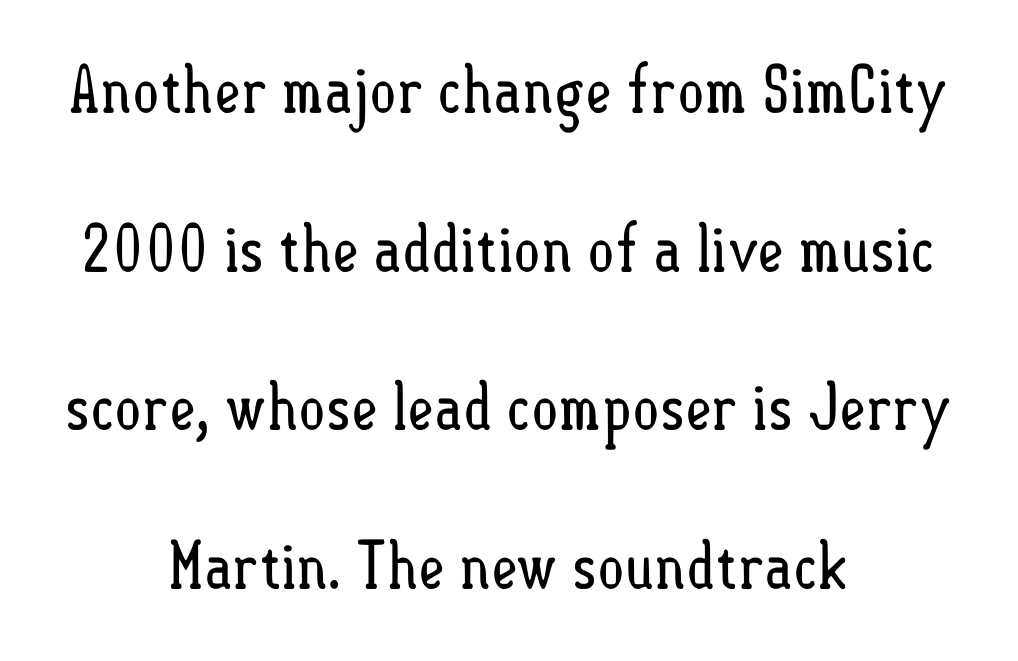
Q: Is the text bold? A: No.
Q: Is the text italic (slanted)? A: No, it is upright.
Q: Is the text underlined? A: No.
Q: How is the paragraph aligned? A: Centered.
Q: Is the spacing between letters normal or unusually wide? A: Normal.
Q: Is the spacing between lines tight, normal or loose? A: Loose.
Q: Width (condensed, normal, or wide)? A: Condensed.
Q: Stroke contrast? A: Low.
Q: x-height? A: Small.
Q: Monospaced? A: No.
